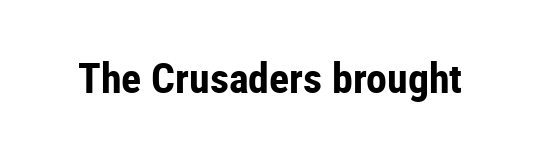
{"serif": "no", "italic": "no", "bold": "yes", "weight": "bold", "width": "condensed", "stroke_contrast": "low", "x_height": "medium", "monospaced": "no", "underline": "no", "letter_spacing": "normal", "letter_spacing_em": 0.0, "glyph_px": 42}
